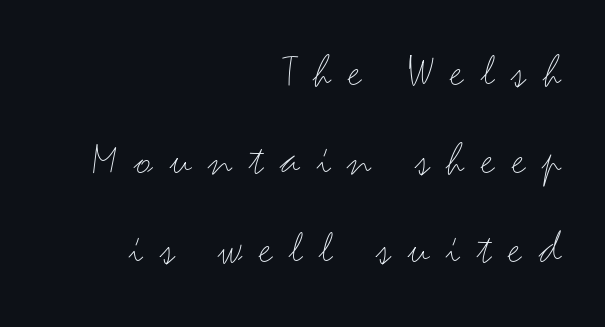
The rendering uses natural spacing where letterforms have individual widths. Plain, unruled lines of type. No extra ink here — the face is not bold. The face used here is rendered with a markedly widened letterfit. These lines stack with their right ends in a neat column.
